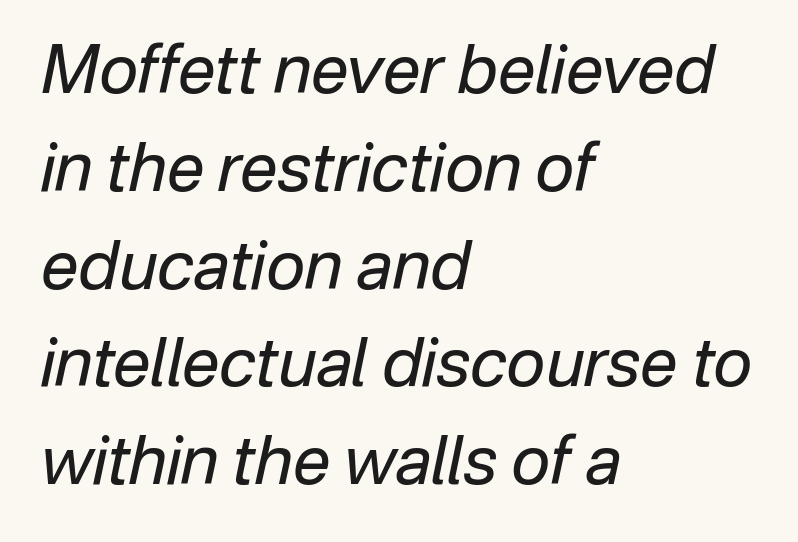
Counters stay open thanks to moderate or lighter strokes. The face used here has a pronounced slope to its letters. This sample has the flowing, uneven cadence of proportional lettering. Unmarked baselines from the first word to the last. All the whitespace from short lines collects on the right. What stands out about the letter spacing? Nothing — it is the standard amount.
